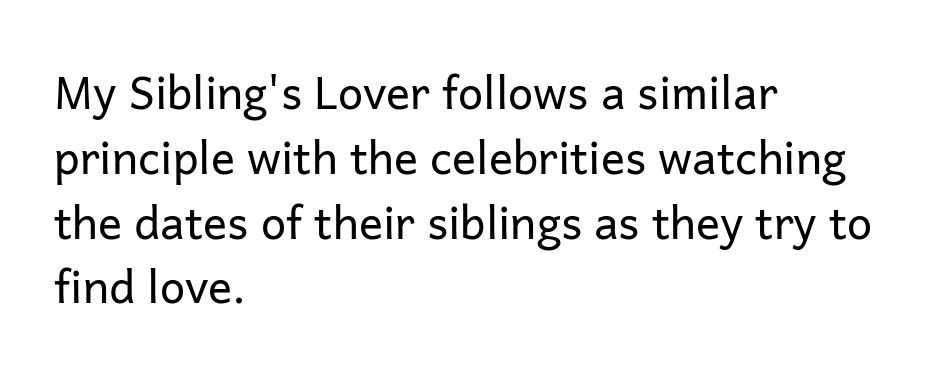
Do the characters align in a grid? No, the font is proportional. If you drew a line through each stem, it would be perfectly vertical. What's the leading like? Ordinary, nothing unusual. I'd call this a sans setting — the letters go barefoot.
